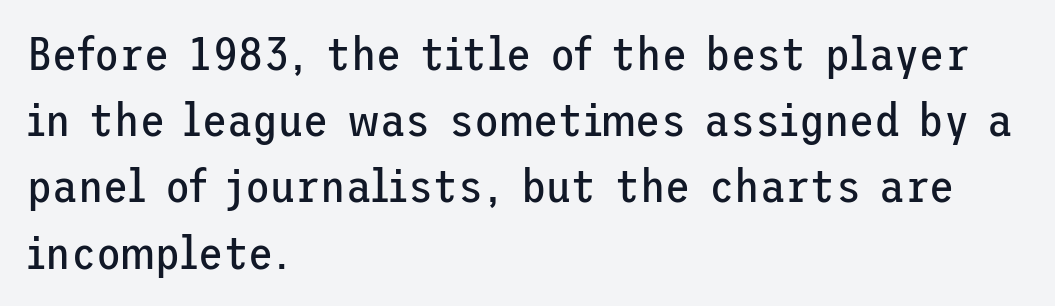
The image shows 46 px regular-weight sans-serif type, upright; set left-aligned, normal line spacing (1.44x), normal letter spacing, not underlined; low stroke contrast and a medium x-height.
